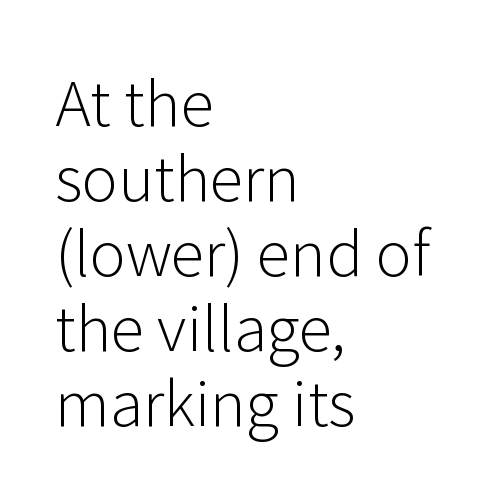
Q: Is the text bold? A: No.
Q: Is the text italic (slanted)? A: No, it is upright.
Q: Is the typeface a serif or a sans-serif typeface? A: Sans-serif.
Q: Is the text underlined? A: No.
Q: How is the paragraph aligned? A: Left-aligned.
Q: Is the spacing between letters normal or unusually wide? A: Normal.
Q: Width (condensed, normal, or wide)? A: Normal.
Q: Stroke contrast? A: Low.
Q: x-height? A: Medium.
Q: Monospaced? A: No.
